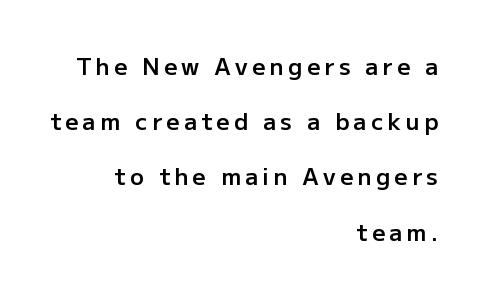
The leading is generous, giving the passage an open texture. A student would call this right alignment; a typographer would say flush right, rag left. Summary of weight: moderately heavy, a semibold. The typography opts for an upright posture over an oblique one.
